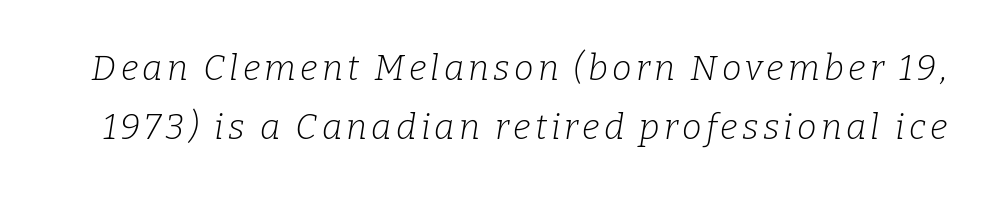
Unbolded letterforms with no extra heft. Serifs: yes, visible at the terminals of the letterforms. Clear beneath every line of the passage. This sample keeps an unexceptional amount of space between lines. The passage shown is typed in a proportional face where columns would drift. The letters are slanted; this is an italic face.
